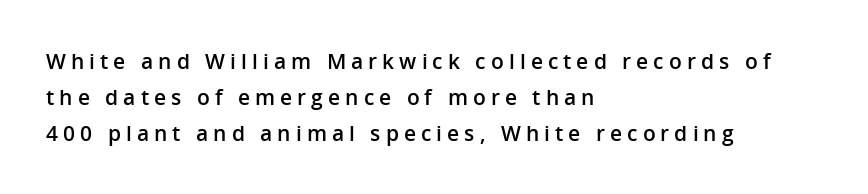
Characters follow at a spacing far wider than the type designer built in. You can tell it's not italic because the verticals are truly vertical. On the weight axis this lands at semibold, roughly 600. Teacher's note: observe the even left margin — that is flush-left alignment. Words float on clear page, feet unadorned.
